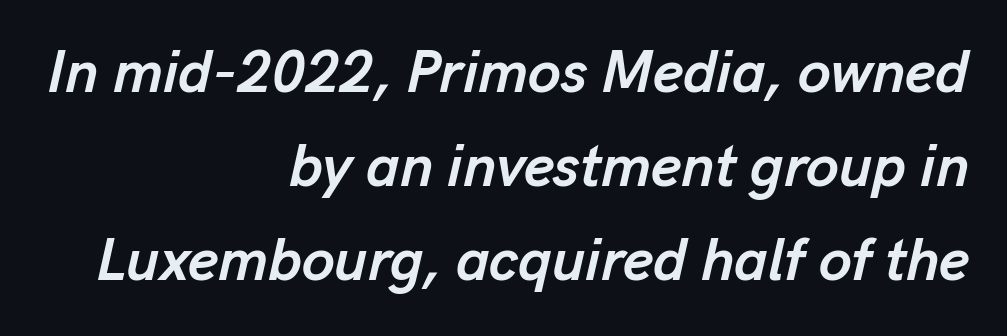
{"italic": "yes", "lean": "right", "slant_degrees": 13, "bold": "yes", "weight": "semibold", "width": "normal", "stroke_contrast": "low", "x_height": "medium", "monospaced": "no", "underline": "no", "align": "right", "line_spacing": "normal", "line_spacing_ratio": 1.59, "letter_spacing": "normal", "letter_spacing_em": 0.0, "glyph_px": 59}
